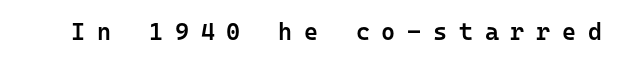
Typesetter's note: demi weight, one step under bold. The string is rendered with underlining switched off. Quick note: not italic, upright. Spacing between characters has been opened up far beyond the box default.
